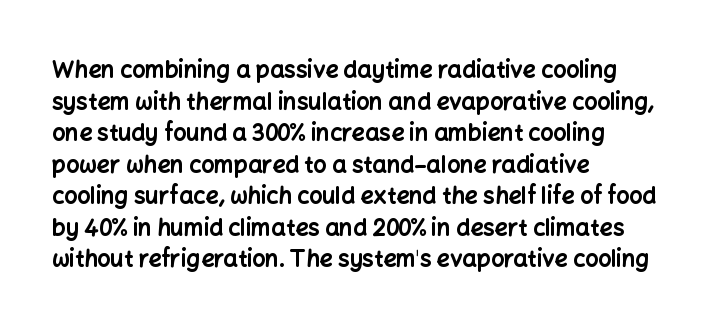
One glance says typical: line gaps are just what's usual. The letters stand upright; this is a roman face. These lines stack with their left ends in a neat column. Bold? Absolutely — the strokes are thick and heavy.
